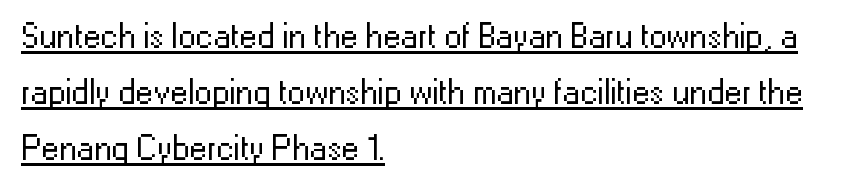
This is roman type, the default non-slanted kind. The letterforms sit shoulder to shoulder at normal distance. The passage shown is underscored from start to finish. Horizontal bands of white between lines are of average thickness. To sum up the face: it is a sans, with no serifs. Is this a fixed-width face? No — the glyphs have proportional, varying widths.
